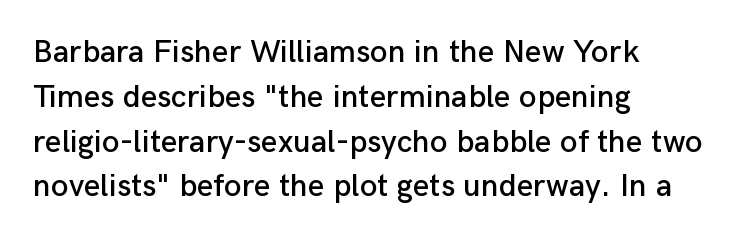
Q: Is the text italic (slanted)? A: No, it is upright.
Q: Is the typeface a serif or a sans-serif typeface? A: Sans-serif.
Q: Is the text underlined? A: No.
Q: How is the paragraph aligned? A: Left-aligned.
Q: Is the spacing between letters normal or unusually wide? A: Normal.
Q: Is the spacing between lines tight, normal or loose? A: Normal.
Q: Width (condensed, normal, or wide)? A: Normal.
Q: Stroke contrast? A: Low.
Q: x-height? A: Medium.
Q: Monospaced? A: No.
